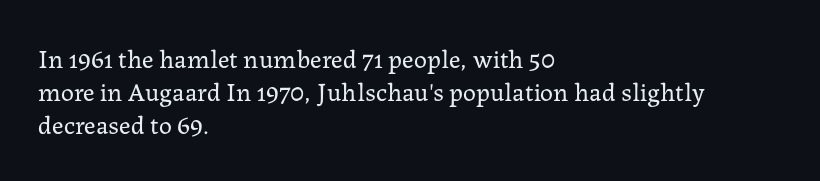
The image shows 26 px text type, upright; set left-aligned, normal line spacing (1.27x), normal letter spacing, not underlined.
